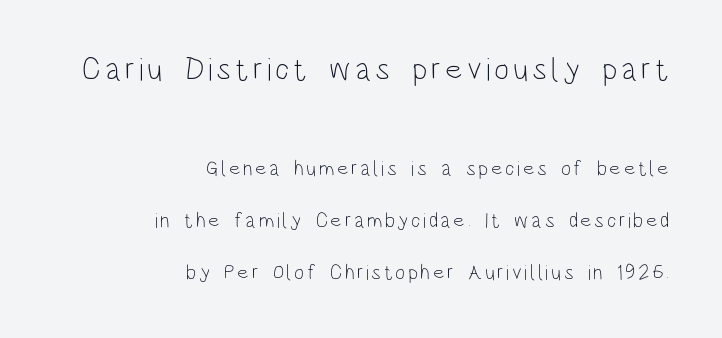
The image shows 32 px light, condensed sans-serif type, upright; set right-aligned, loose line spacing (2.48x), not underlined; the first (top) block is 1.52x larger; low stroke contrast and a large x-height.
